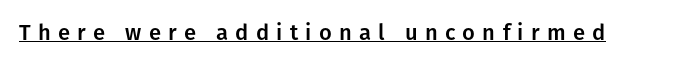
Q: Is the text italic (slanted)? A: No, it is upright.
Q: Is the text underlined? A: Yes.
Q: Is the spacing between letters normal or unusually wide? A: Unusually wide.
